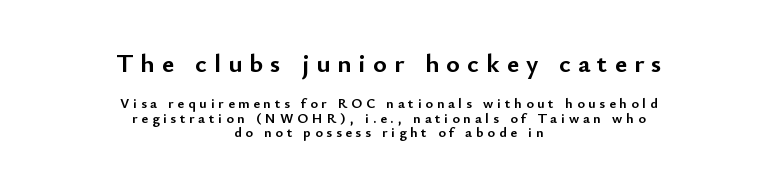
{"italic": "no", "bold": "yes", "underline": "no", "align": "center", "line_spacing": "tight", "line_spacing_ratio": 1.02, "letter_spacing": "wide", "letter_spacing_em": 0.28, "larger_block": "first", "size_ratio": 1.86, "glyph_px": 26}
